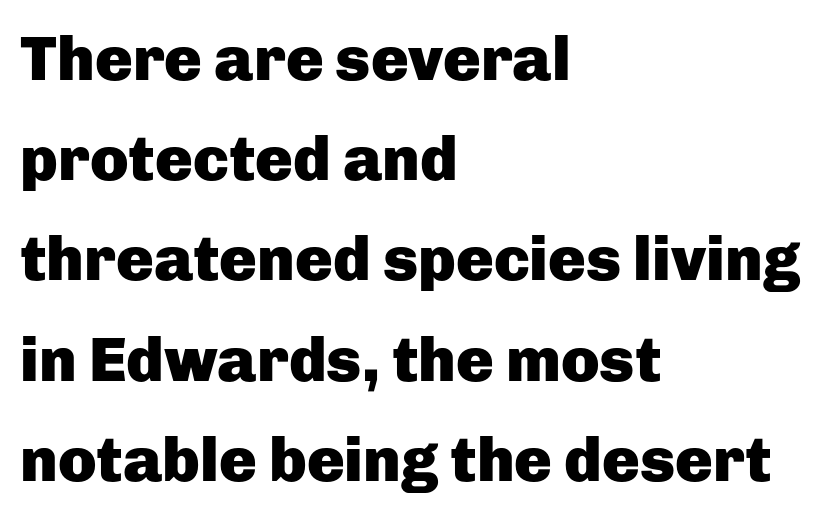
Notice how the passage keeps a crisp vertical edge on the left only. Just letters on the line, the space beneath them empty. The designer went with a sans here, leaving each stem footless. Regular leading.
